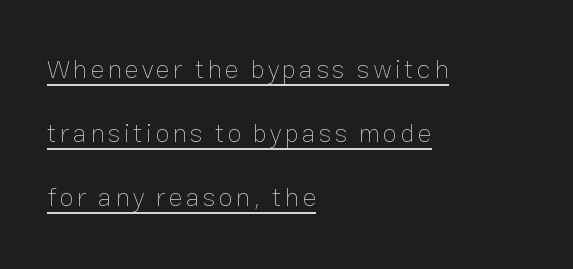
{"italic": "no", "bold": "no", "underline": "yes", "align": "left", "line_spacing": "loose", "line_spacing_ratio": 2.46, "glyph_px": 26}
